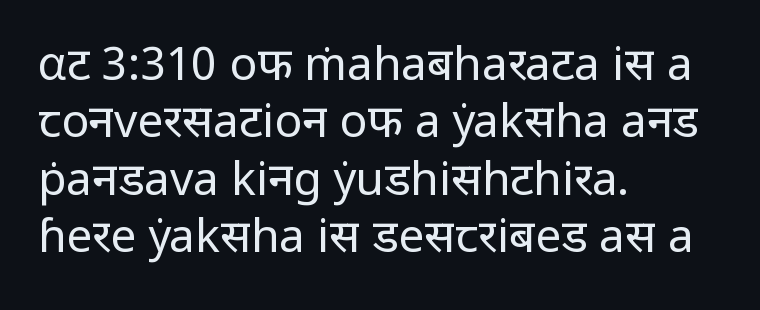
Q: Is the text bold? A: No.
Q: Is the text italic (slanted)? A: No, it is upright.
Q: Is the typeface a serif or a sans-serif typeface? A: Sans-serif.
Q: Is the text underlined? A: No.
Q: How is the paragraph aligned? A: Left-aligned.
Q: Is the spacing between letters normal or unusually wide? A: Normal.
Q: Is the spacing between lines tight, normal or loose? A: Normal.
Q: Width (condensed, normal, or wide)? A: Normal.
Q: Stroke contrast? A: Low.
Q: x-height? A: Medium.
Q: Monospaced? A: No.
